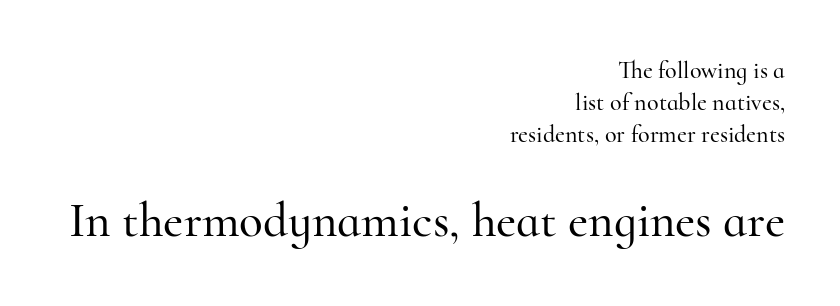
Is the block centered? No — it sits flush against the right margin. Whoever set this made the second block the dominant, larger element. In terms of letterspacing, this is plain default setting. Proportional: the letters do not fall into vertical columns. The lines sit at an ordinary, default distance from one another.
